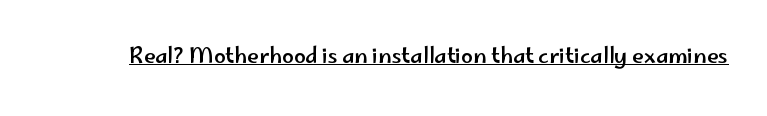
{"italic": "no", "underline": "yes", "letter_spacing": "normal", "letter_spacing_em": 0.0, "glyph_px": 21}
